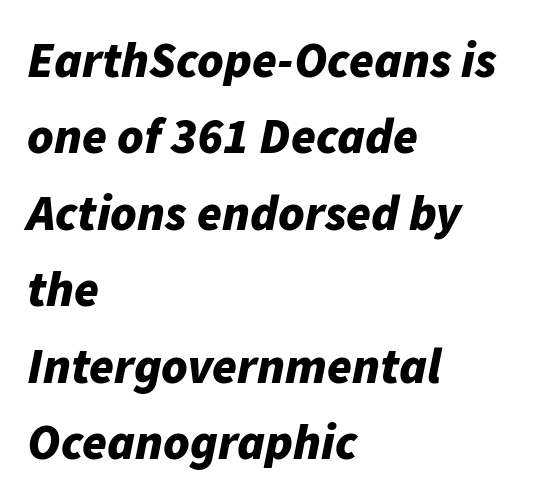
Q: Is the text bold? A: Yes.
Q: Is the text italic (slanted)? A: Yes, it leans right by about 11 degrees.
Q: Is the text underlined? A: No.
Q: How is the paragraph aligned? A: Left-aligned.
Q: Is the spacing between letters normal or unusually wide? A: Normal.
Q: Is the spacing between lines tight, normal or loose? A: Normal.
Q: Width (condensed, normal, or wide)? A: Normal.
Q: Stroke contrast? A: Low.
Q: x-height? A: Medium.
Q: Monospaced? A: No.
